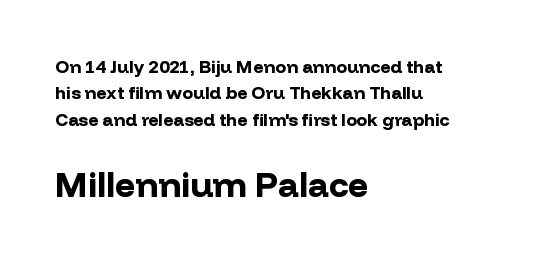
{"serif": "no", "italic": "no", "bold": "yes", "weight": "bold", "width": "normal", "stroke_contrast": "low", "x_height": "medium", "monospaced": "no", "underline": "no", "align": "left", "line_spacing": "normal", "line_spacing_ratio": 1.46, "letter_spacing": "normal", "letter_spacing_em": 0.0, "larger_block": "second", "size_ratio": 1.94, "glyph_px": 35}
